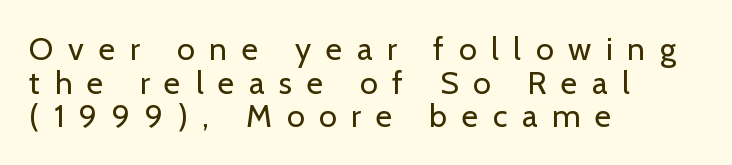
Q: Is the text bold? A: No.
Q: Is the text italic (slanted)? A: No, it is upright.
Q: Is the typeface a serif or a sans-serif typeface? A: Sans-serif.
Q: Is the text underlined? A: No.
Q: How is the paragraph aligned? A: Left-aligned.
Q: Is the spacing between letters normal or unusually wide? A: Unusually wide.
Q: Is the spacing between lines tight, normal or loose? A: Tight.
Q: Width (condensed, normal, or wide)? A: Normal.
Q: Stroke contrast? A: Low.
Q: x-height? A: Medium.
Q: Monospaced? A: No.
